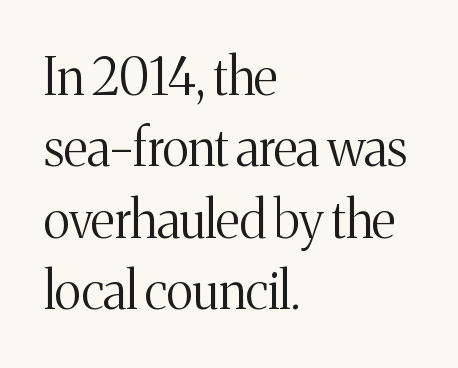
{"serif": "yes", "italic": "no", "bold": "no", "weight": "light", "width": "normal", "stroke_contrast": "medium", "x_height": "medium", "monospaced": "no", "underline": "no", "align": "left", "line_spacing": "normal", "line_spacing_ratio": 1.4, "letter_spacing": "normal", "letter_spacing_em": 0.0, "glyph_px": 51}
